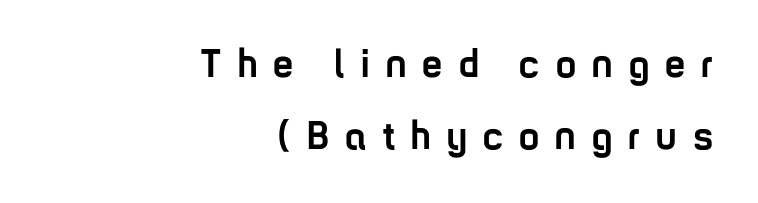
{"serif": "no", "italic": "no", "bold": "yes", "weight": "semibold", "width": "condensed", "stroke_contrast": "low", "x_height": "medium", "monospaced": "no", "underline": "no", "align": "right", "line_spacing_ratio": 1.81, "letter_spacing": "wide", "letter_spacing_em": 0.41, "glyph_px": 40}
